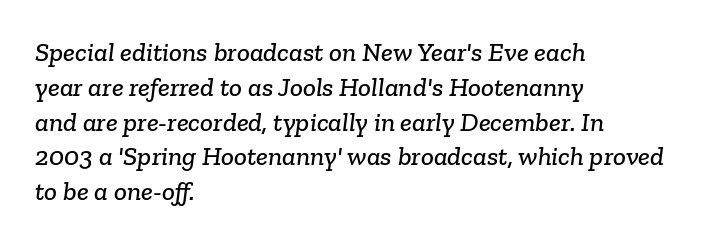
The image shows 27 px text type; set left-aligned, normal line spacing (1.29x), normal letter spacing, not underlined.
